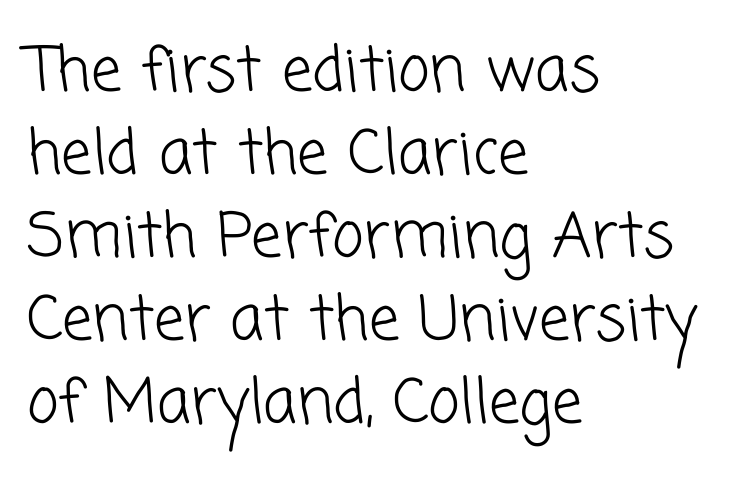
The image shows 61 px light sans-serif type; set left-aligned, normal line spacing (1.36x), normal letter spacing, not underlined; low stroke contrast and a medium x-height.
